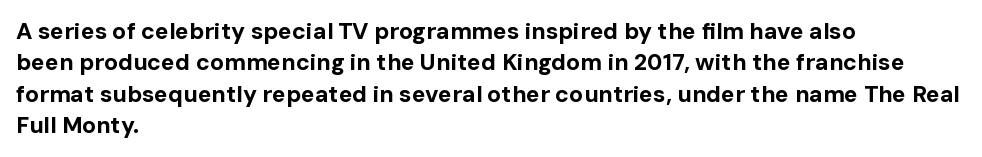
The image shows 23 px bold type, upright; set left-aligned, normal line spacing (1.36x), normal letter spacing, not underlined.
